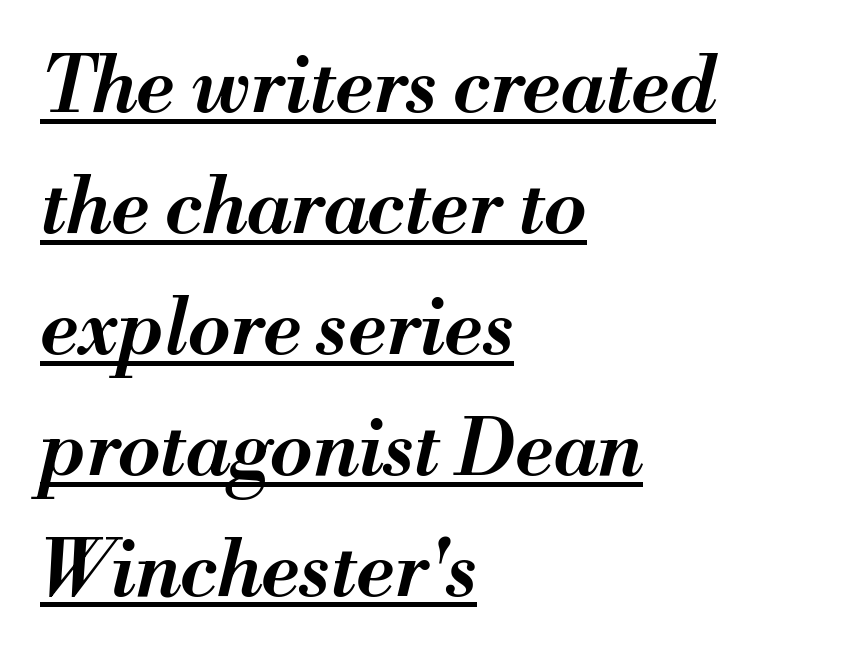
The image shows 77 px semibold type, italic (leaning right); set left-aligned, normal line spacing (1.57x), normal letter spacing, underlined; medium stroke contrast and a small x-height.
